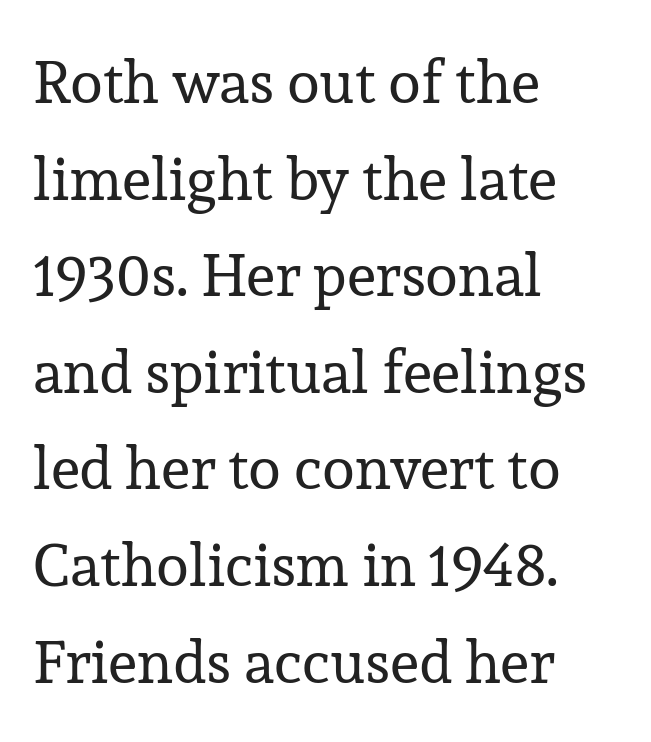
Q: Is the text bold? A: No.
Q: Is the text italic (slanted)? A: No, it is upright.
Q: Is the typeface a serif or a sans-serif typeface? A: Serif.
Q: Is the text underlined? A: No.
Q: How is the paragraph aligned? A: Left-aligned.
Q: Is the spacing between letters normal or unusually wide? A: Normal.
Q: Is the spacing between lines tight, normal or loose? A: Normal.
Q: Width (condensed, normal, or wide)? A: Normal.
Q: Stroke contrast? A: Low.
Q: x-height? A: Medium.
Q: Monospaced? A: No.
